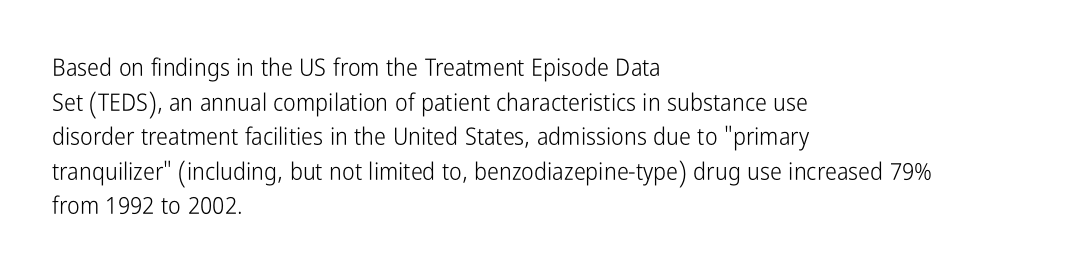
The image shows 24 px text type, upright; set left-aligned, normal line spacing (1.44x), normal letter spacing, not underlined.
